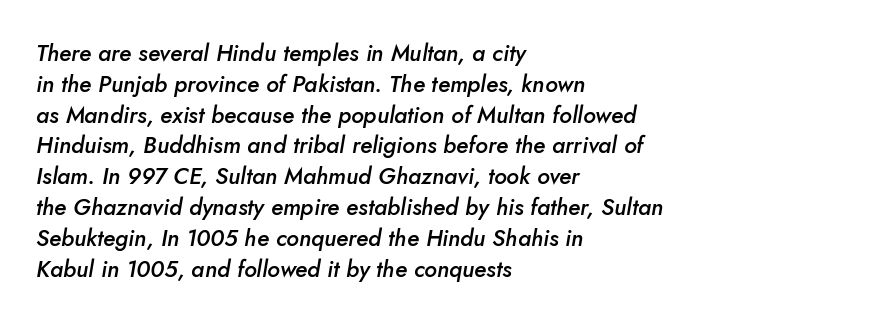
The strokes are fattened partway — semibold, not bold. A typesetter would call this zero additional tracking. Leading matches the norm, producing a regular column. The compositor pushed each line to the left boundary.
